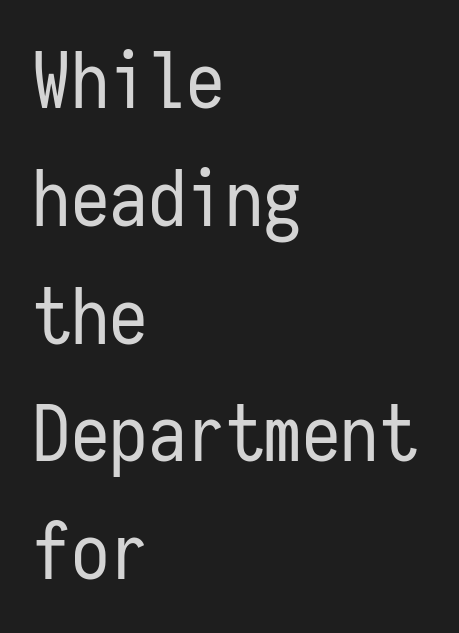
The designer left line spacing at the default. Words float on clear page, feet unadorned. Is this a fixed-width face? Yes — each glyph sits in an identical cell. Characters follow at the spacing the type designer built in. Serif or sans? Sans — the stroke terminals are bare.
